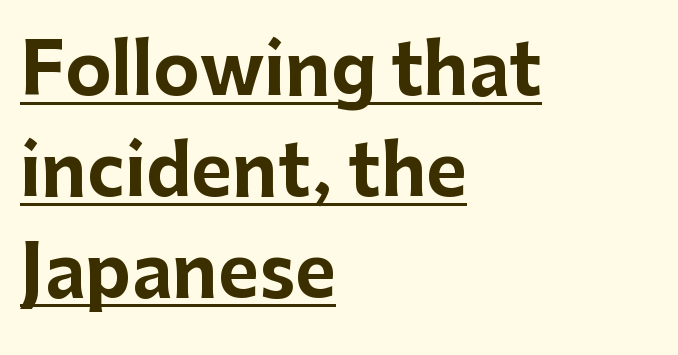
{"serif": "no", "italic": "no", "bold": "yes", "weight": "bold", "width": "normal", "stroke_contrast": "low", "x_height": "medium", "monospaced": "no", "underline": "yes", "align": "left", "line_spacing": "normal", "line_spacing_ratio": 1.44, "letter_spacing": "normal", "letter_spacing_em": 0.0, "glyph_px": 70}
